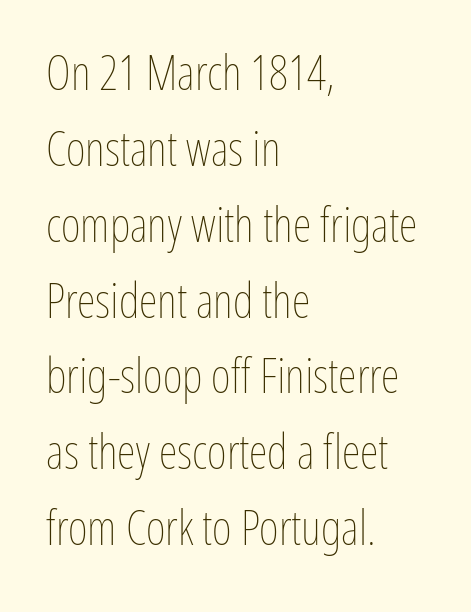
{"italic": "no", "bold": "no", "weight": "thin", "width": "condensed", "stroke_contrast": "low", "x_height": "medium", "monospaced": "no", "underline": "no", "align": "left", "line_spacing": "normal", "line_spacing_ratio": 1.58, "letter_spacing": "normal", "letter_spacing_em": 0.0, "glyph_px": 48}
